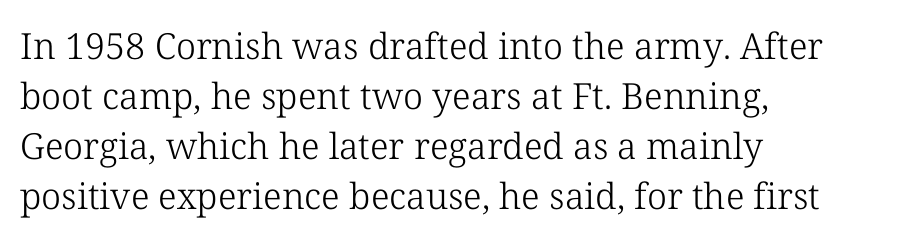
The setting favours the left margin, as ordinary paragraphs usually do. The type is set solid horizontally, with unmodified tracking. Leading: standard. Think standard paragraph weight, or any step lighter than that. This rendering features lettering with no underline. The glyphs in this specimen are seriffed.
